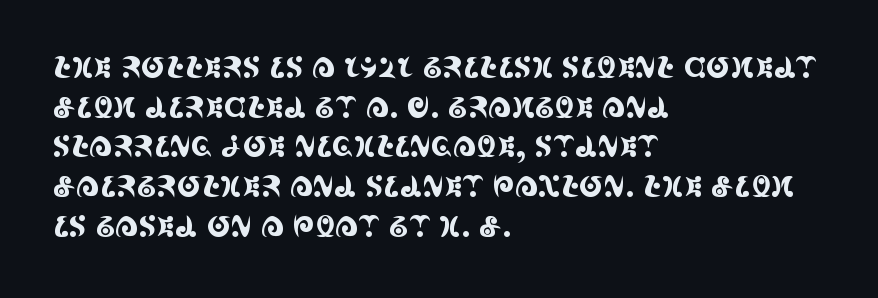
The image shows 29 px condensed serif type, upright; set left-aligned, normal line spacing (1.37x), normal letter spacing, not underlined; a large x-height.
